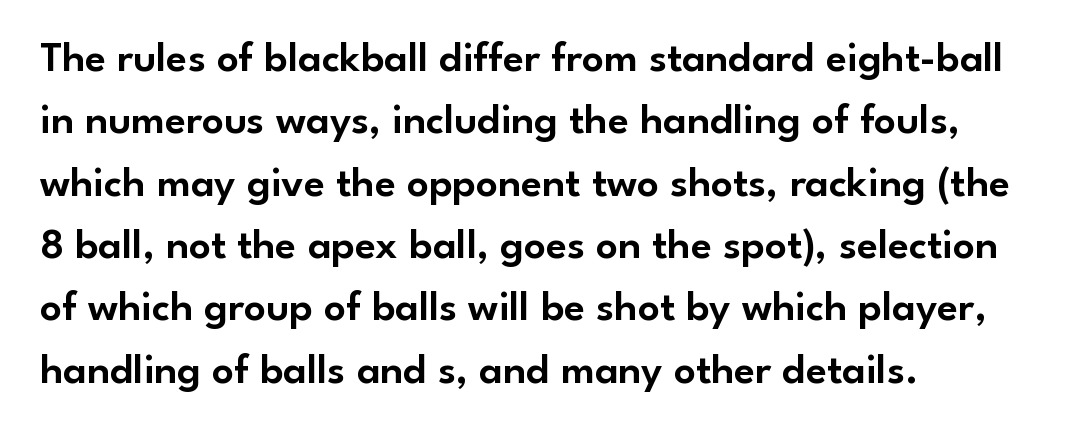
Q: Is the text italic (slanted)? A: No, it is upright.
Q: Is the typeface a serif or a sans-serif typeface? A: Sans-serif.
Q: Is the text underlined? A: No.
Q: How is the paragraph aligned? A: Left-aligned.
Q: Is the spacing between letters normal or unusually wide? A: Normal.
Q: Is the spacing between lines tight, normal or loose? A: Normal.
Q: Width (condensed, normal, or wide)? A: Normal.
Q: Stroke contrast? A: Low.
Q: x-height? A: Small.
Q: Monospaced? A: No.
